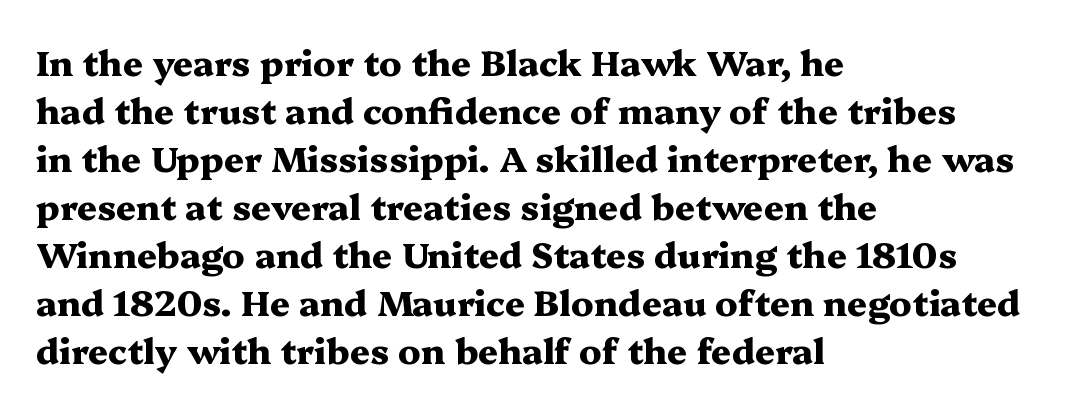
Students, note that the glyphs here touch the page at normal intervals. Is there much room between lines? A standard amount, neither cramped nor airy. How heavy is the stroke? Heavy — this is a bold. Proportional: the letters do not fall into vertical columns.
